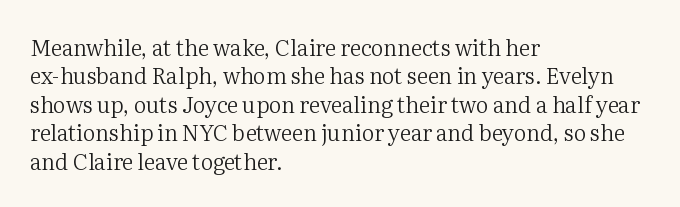
Rule under the text: the space is simply empty. Honestly, the letter spacing is just normal — you wouldn't notice it. The font's upright variant was chosen for this text. The strokes are not fattened; the text isn't bold. Layout note: lines flush left. The designer left line spacing at the default.
